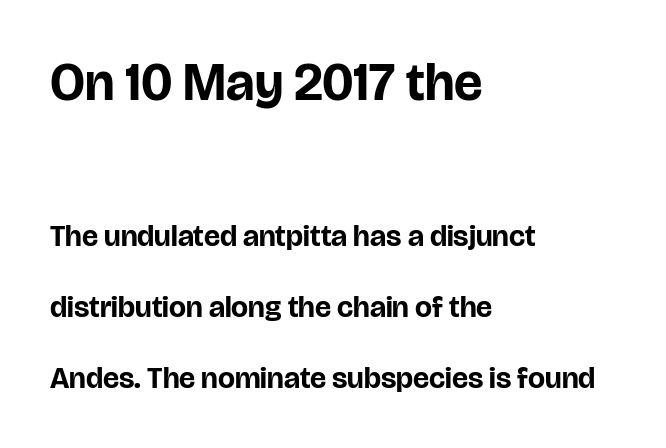
Compared with typical body copy, the letter spacing here is the same. What weight is shown? A full bold with thick strokes. The type family on display is of the sans-serif kind. These two chunks differ in scale, with the top chunk taking the larger measure. A typesetter would call this proportional, since set widths differ per character.
